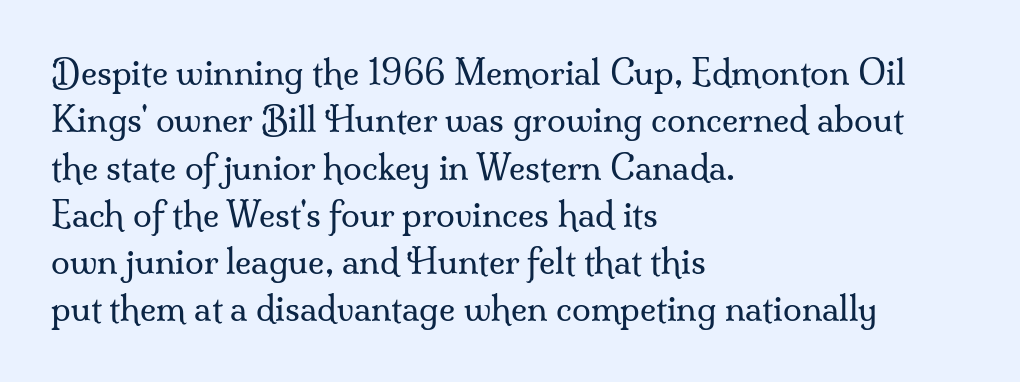
Italic: no, the glyphs are upright roman. Students, observe: this is what conventionally led text looks like. The font sits on the lighter half of the weight spectrum, regular included. The paragraph shown leans on its left margin. In terms of letterform style, serifs are clearly present.
